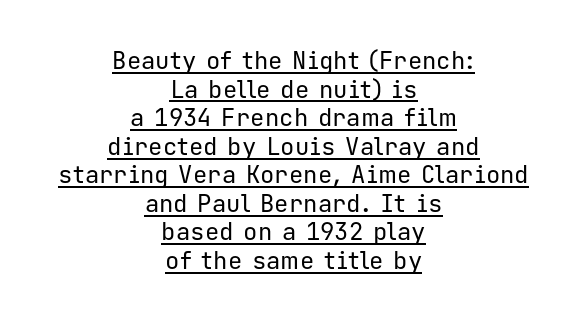
Q: Is the text bold? A: No.
Q: Is the text italic (slanted)? A: No, it is upright.
Q: Is the text underlined? A: Yes.
Q: How is the paragraph aligned? A: Centered.
Q: Is the spacing between letters normal or unusually wide? A: Normal.
